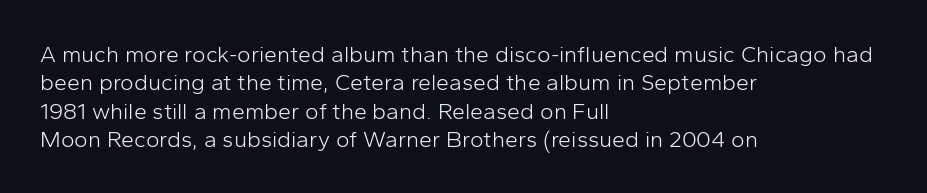
Q: Is the text bold? A: No.
Q: Is the text italic (slanted)? A: No, it is upright.
Q: Is the text underlined? A: No.
Q: How is the paragraph aligned? A: Left-aligned.
Q: Is the spacing between letters normal or unusually wide? A: Normal.
